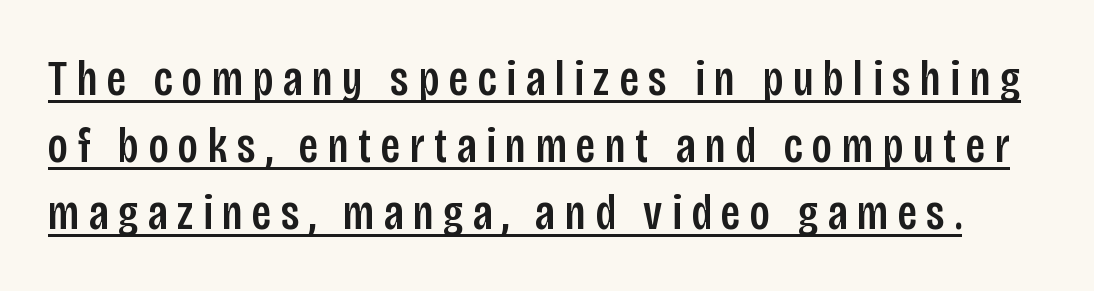
{"serif": "no", "italic": "no", "width": "condensed", "stroke_contrast": "low", "x_height": "large", "monospaced": "no", "underline": "yes", "line_spacing": "normal", "line_spacing_ratio": 1.34, "glyph_px": 50}
